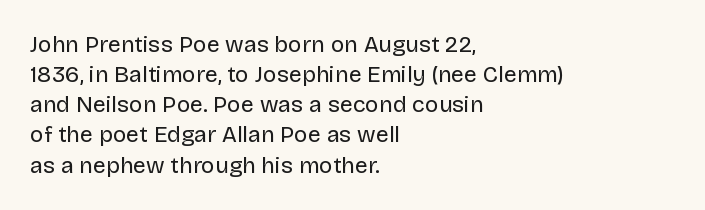
Q: Is the text bold? A: No.
Q: Is the text italic (slanted)? A: No, it is upright.
Q: Is the text underlined? A: No.
Q: How is the paragraph aligned? A: Left-aligned.
Q: Is the spacing between letters normal or unusually wide? A: Normal.
Q: Is the spacing between lines tight, normal or loose? A: Normal.
